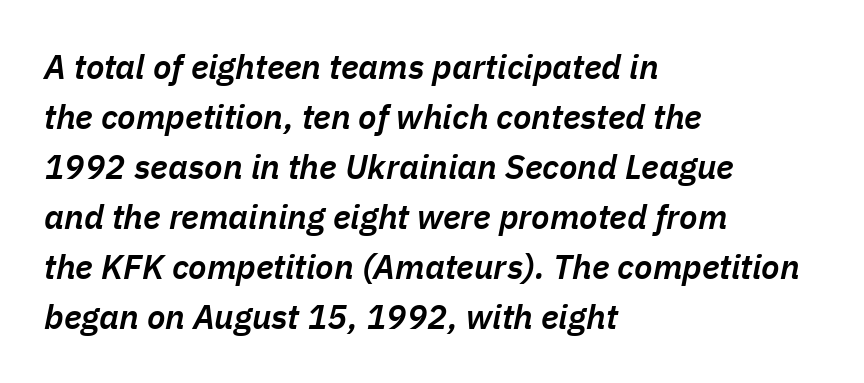
The image shows 34 px semibold type, italic (leaning right); set left-aligned, normal line spacing (1.47x), normal letter spacing, not underlined; low stroke contrast and a medium x-height.
